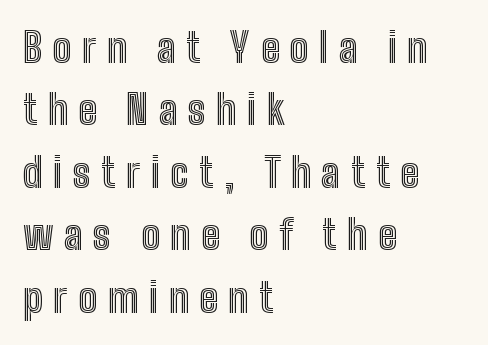
Q: Is the text italic (slanted)? A: No, it is upright.
Q: Is the text underlined? A: No.
Q: How is the paragraph aligned? A: Left-aligned.
Q: Is the spacing between letters normal or unusually wide? A: Unusually wide.
Q: Is the spacing between lines tight, normal or loose? A: Normal.
Q: Width (condensed, normal, or wide)? A: Condensed.
Q: x-height? A: Medium.
Q: Monospaced? A: No.
